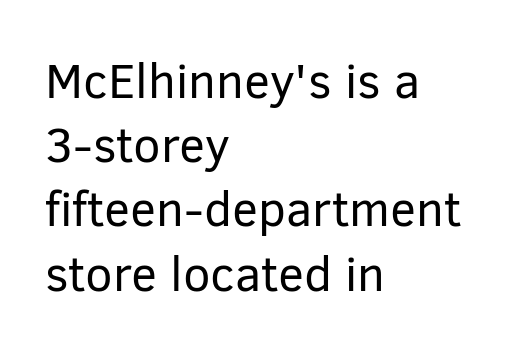
Stem width sits at or under what a default text font uses. Does the lettering tilt? It doesn't — this is upright. Casual observation: everything's shoved over to the left. Regular leading. Note the varied advance widths — an 'i' is clearly narrower than an 'm'. Between one letter and the next there's only the usual sliver of space.
